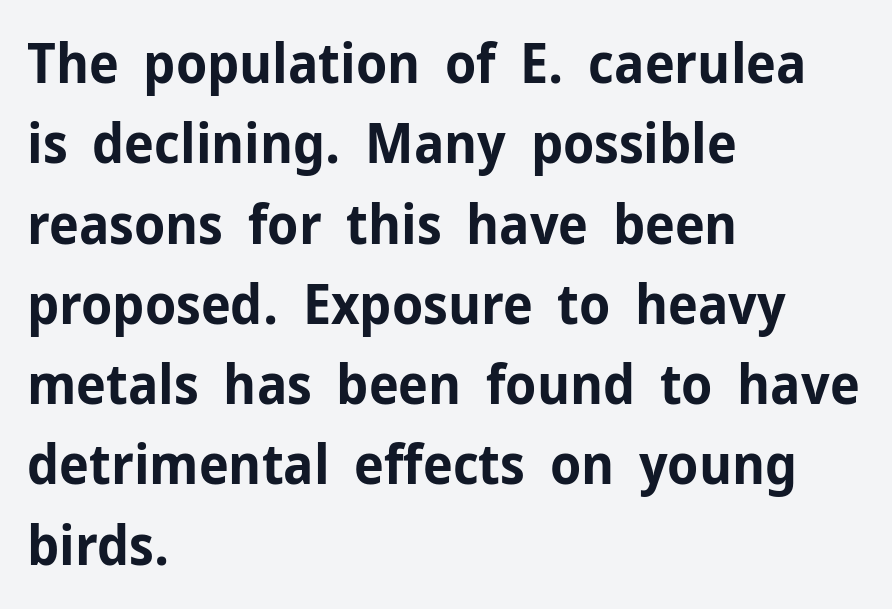
Here the glyphs are tracked normally, forming tight word shapes. The characters display no serif detailing; their extremities are plain. Here the designer chose a conventional face with non-uniform glyph widths. Reading down the column, the eye jumps a familiar distance to each next line. This rendering features lettering with no underline.
